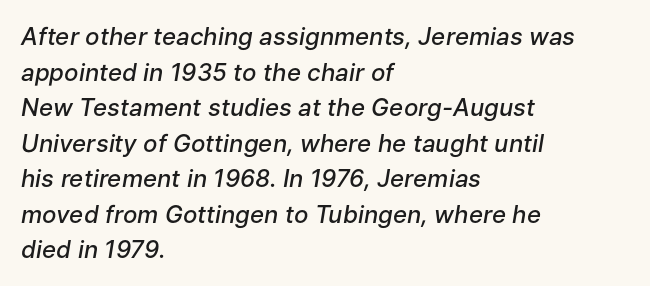
{"italic": "yes", "lean": "right", "slant_degrees": 9, "bold": "semi", "underline": "no", "align": "left", "line_spacing": "normal", "line_spacing_ratio": 1.48, "letter_spacing": "normal", "letter_spacing_em": 0.0, "glyph_px": 24}
